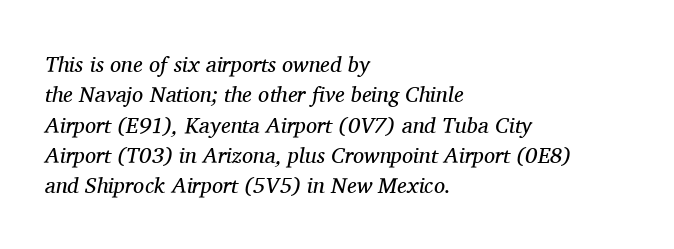
{"italic": "yes", "lean": "right", "slant_degrees": 11, "bold": "no", "underline": "no", "align": "left", "line_spacing": "normal", "line_spacing_ratio": 1.38, "letter_spacing": "normal", "letter_spacing_em": 0.0, "glyph_px": 22}
